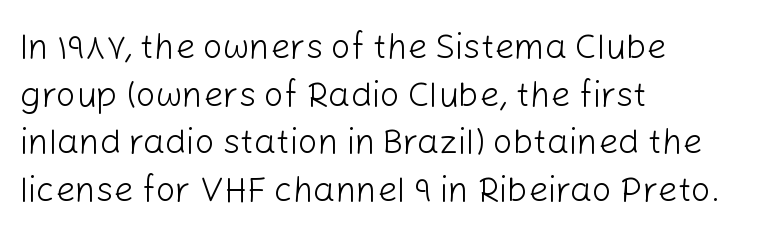
The lines in this sample share a left origin and differ only in where they stop. The area under the type is left untouched. Nope, not italic — everything's standing straight. The cut favours lightness, reaching ordinary text weight at its darkest.
